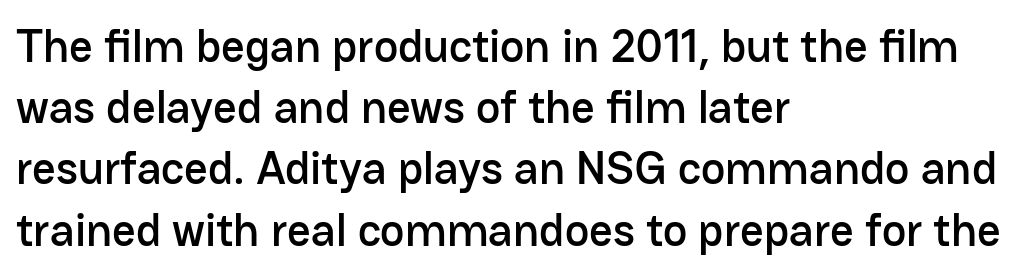
The image shows 46 px sans-serif type, upright; set left-aligned, normal line spacing (1.33x), normal letter spacing, not underlined; low stroke contrast and a medium x-height.
